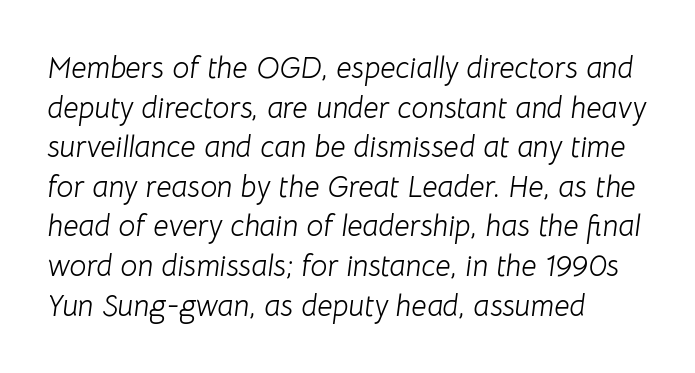
{"italic": "yes", "lean": "right", "slant_degrees": 8, "bold": "no", "weight": "light", "width": "normal", "stroke_contrast": "low", "x_height": "medium", "monospaced": "no", "underline": "no", "align": "left", "line_spacing": "normal", "line_spacing_ratio": 1.32, "letter_spacing": "normal", "letter_spacing_em": 0.0, "glyph_px": 30}
